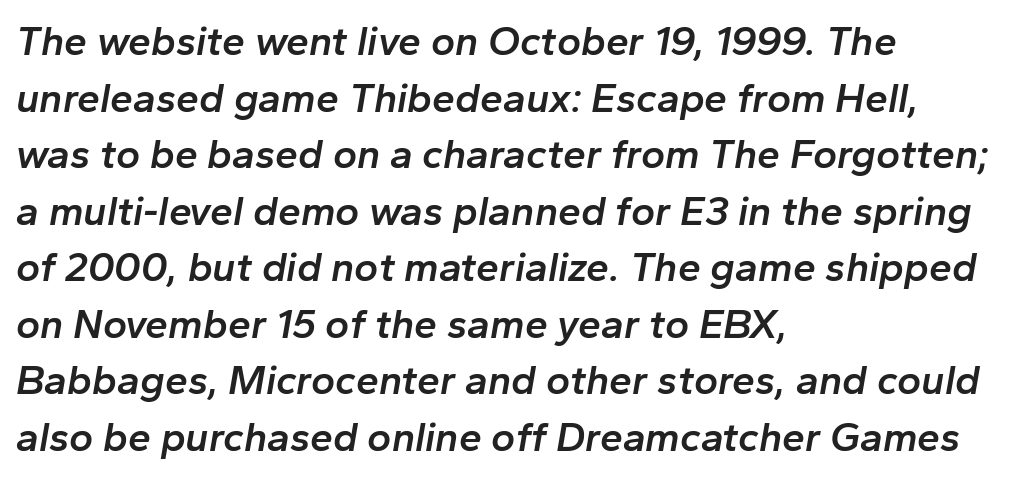
Q: Is the text bold? A: Semi-bold.
Q: Is the text italic (slanted)? A: Yes, it leans right by about 10 degrees.
Q: Is the text underlined? A: No.
Q: How is the paragraph aligned? A: Left-aligned.
Q: Is the spacing between letters normal or unusually wide? A: Normal.
Q: Is the spacing between lines tight, normal or loose? A: Normal.
Q: Width (condensed, normal, or wide)? A: Normal.
Q: Stroke contrast? A: Low.
Q: x-height? A: Medium.
Q: Monospaced? A: No.
